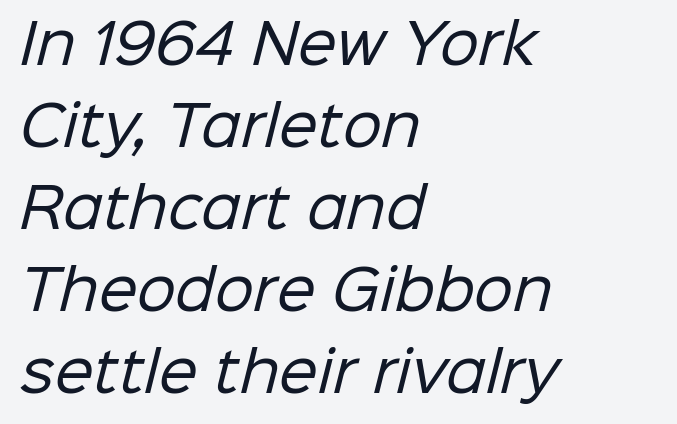
Stems and bowls with no extra thickness — not bold. What's the leading like? Ordinary, nothing unusual. Here the designer chose a conventional face with non-uniform glyph widths. Serifs: no, the terminals of the letterforms are clean.
